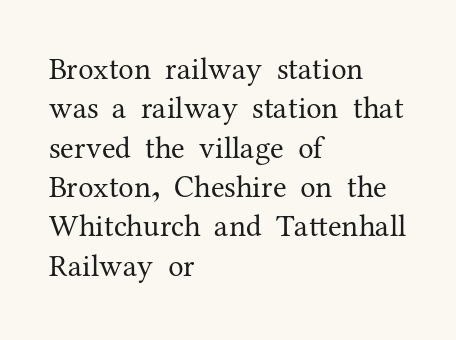
The image shows 31 px regular-weight serif type, upright; set left-aligned, normal line spacing (1.27x), normal letter spacing, not underlined; medium stroke contrast and a medium x-height.
